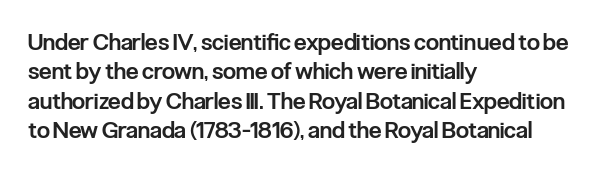
All the whitespace from short lines collects on the right. You could call the tracking neutral — neither tight nor loose. The axis of the letterforms is exactly vertical. Honestly, there is no underline to notice here at all.
